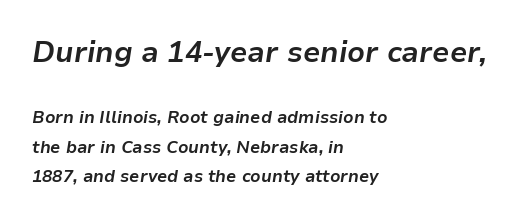
The image shows 29 px bold type, italic (leaning right); set left-aligned, line spacing 1.73x, normal letter spacing, not underlined; the first (top) block is 1.71x larger; low stroke contrast and a medium x-height.
